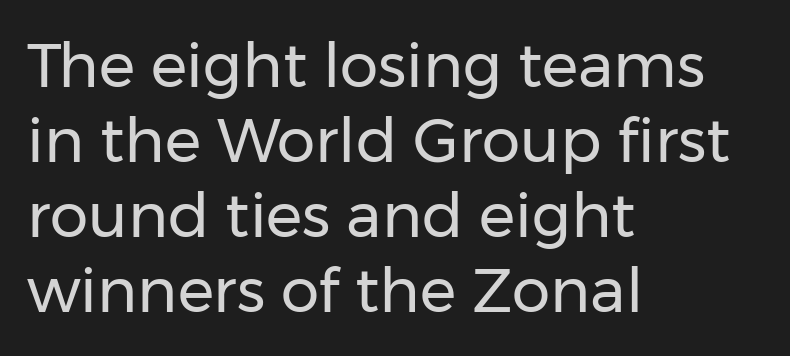
The passage shown is not underscored anywhere. The weight would be labelled regular, book, light, or lighter still. The letters stand straight up with perfectly vertical stems. Character widths vary here, with narrow letters taking less room than wide ones. Which margin do the lines hug? The left one — the right edge is uneven. You can tell from the bare stems that sans-serif type was used.
